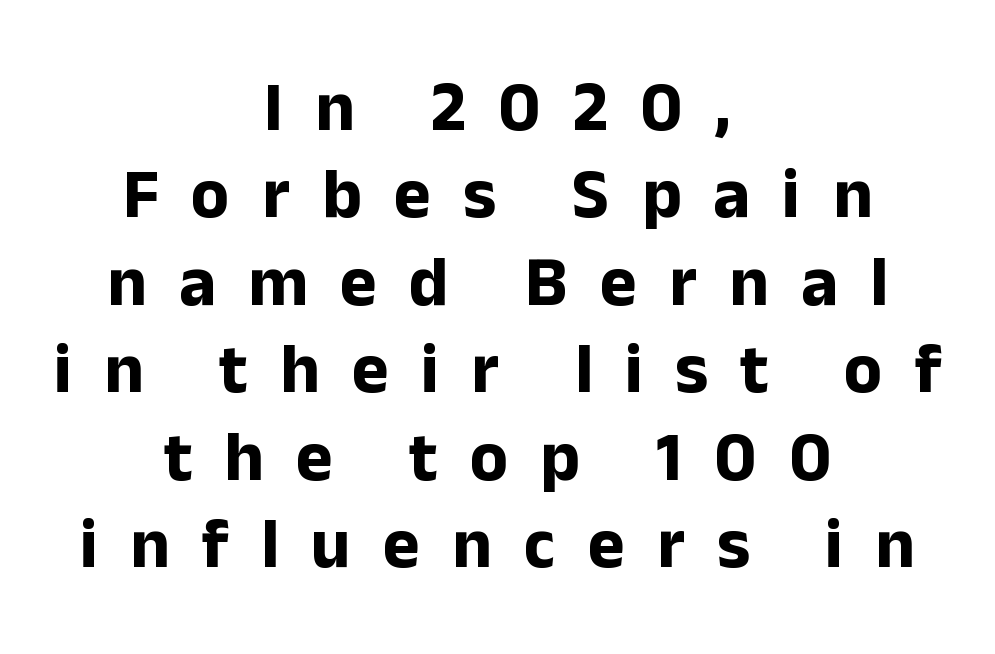
The image shows 70 px bold sans-serif type, upright; set centered, normal line spacing (1.25x), unusually wide letter spacing (+0.46 em), not underlined; low stroke contrast and a medium x-height.
